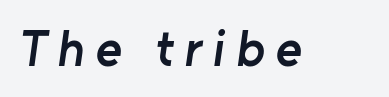
Q: Is the text bold? A: Semi-bold.
Q: Is the typeface a serif or a sans-serif typeface? A: Sans-serif.
Q: Is the text underlined? A: No.
Q: Is the spacing between letters normal or unusually wide? A: Unusually wide.
Q: Width (condensed, normal, or wide)? A: Normal.
Q: Stroke contrast? A: Low.
Q: x-height? A: Medium.
Q: Monospaced? A: No.
